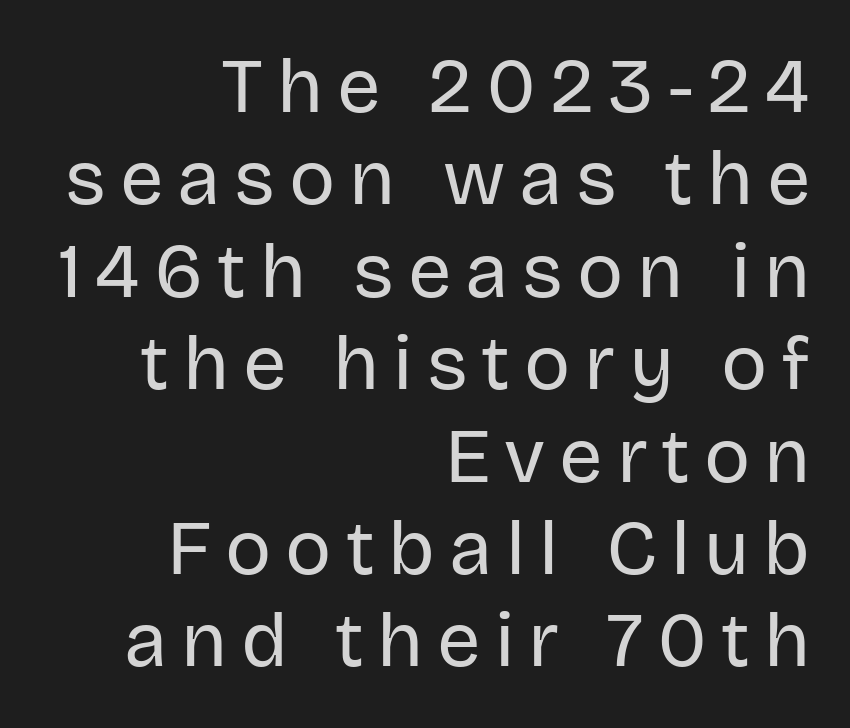
The image shows 77 px regular-weight sans-serif type, upright; set right-aligned, line spacing 1.2x, not underlined; low stroke contrast and a large x-height.
